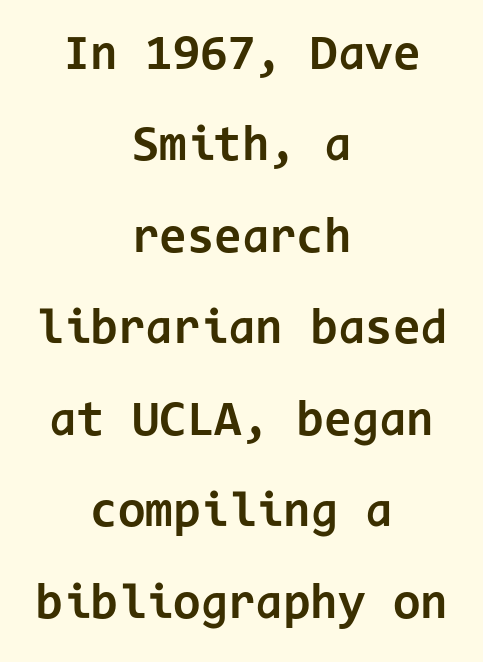
The image shows 50 px bold sans-serif type, upright, monospaced; set centered, line spacing 1.83x, normal letter spacing, not underlined; low stroke contrast and a medium x-height.
